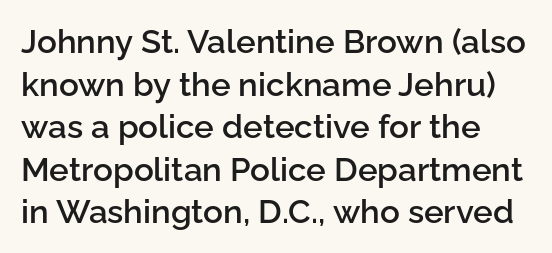
The string is rendered with underlining switched off. You could not count columns in this text — the font is proportionally spaced. A typesetter would call this leading conventional body-copy spacing. Grotesque or geometric, the face here clearly has no serifs.
